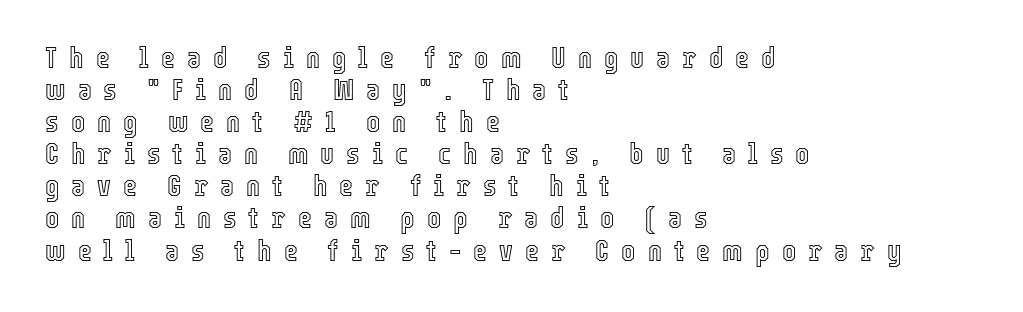
{"italic": "no", "width": "condensed", "x_height": "medium", "monospaced": "no", "underline": "no", "align": "left", "line_spacing": "tight", "line_spacing_ratio": 1.07, "letter_spacing": "wide", "letter_spacing_em": 0.4, "glyph_px": 30}
